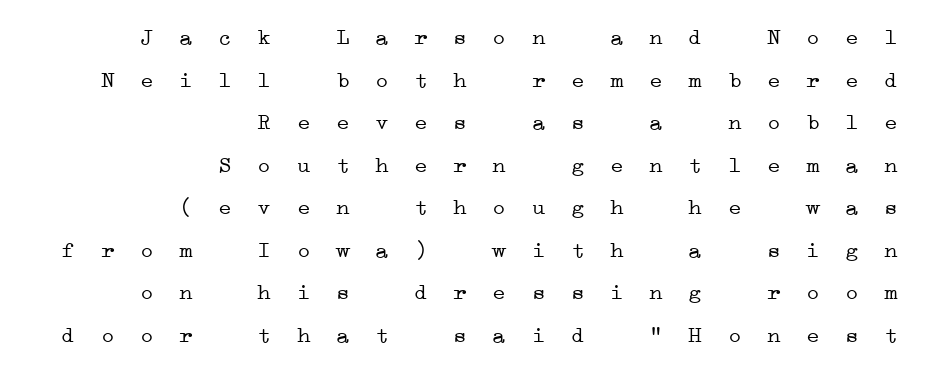
{"bold": "no", "underline": "no", "align": "right", "line_spacing_ratio": 1.85, "letter_spacing": "wide", "letter_spacing_em": 0.5, "glyph_px": 23}
